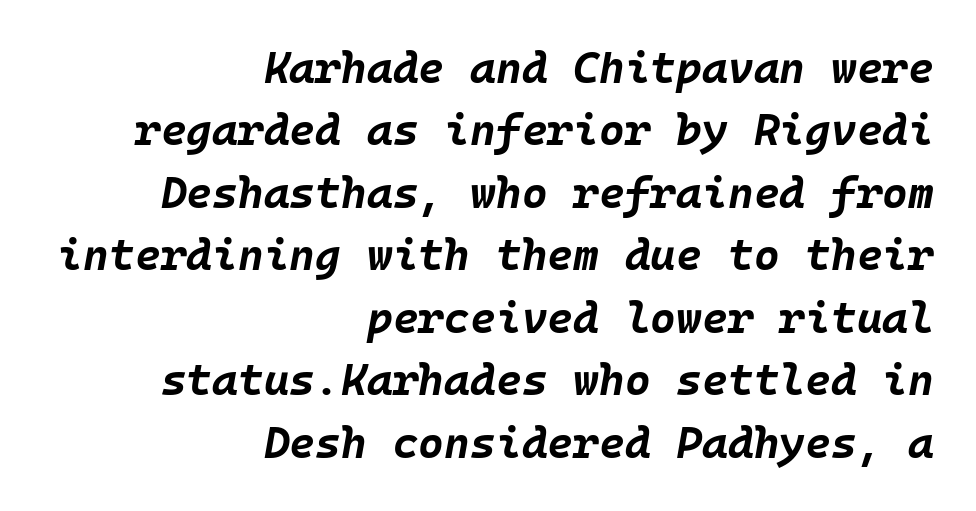
Q: Is the text bold? A: Yes.
Q: Is the text italic (slanted)? A: Yes, it leans right by about 10 degrees.
Q: Is the text underlined? A: No.
Q: How is the paragraph aligned? A: Right-aligned.
Q: Is the spacing between letters normal or unusually wide? A: Normal.
Q: Is the spacing between lines tight, normal or loose? A: Normal.
Q: Width (condensed, normal, or wide)? A: Normal.
Q: Stroke contrast? A: Low.
Q: x-height? A: Large.
